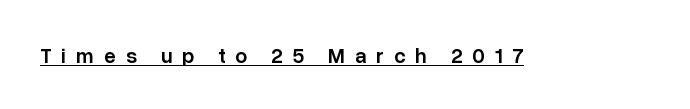
Q: Is the text bold? A: Semi-bold.
Q: Is the text italic (slanted)? A: No, it is upright.
Q: Is the text underlined? A: Yes.
Q: Is the spacing between letters normal or unusually wide? A: Unusually wide.
